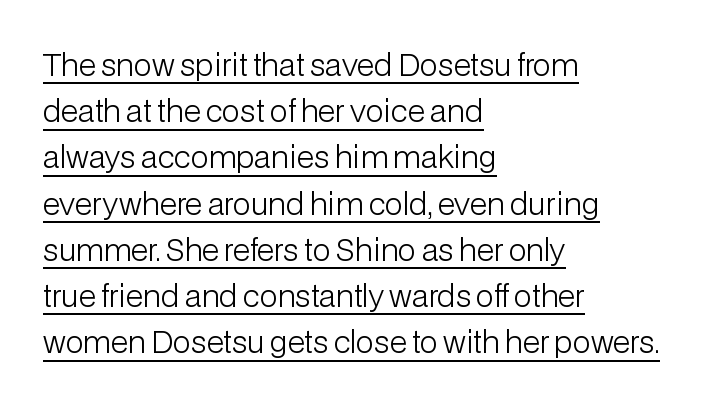
{"serif": "no", "italic": "no", "bold": "no", "weight": "light", "width": "normal", "stroke_contrast": "low", "x_height": "medium", "monospaced": "no", "underline": "yes", "align": "left", "line_spacing": "normal", "line_spacing_ratio": 1.54, "letter_spacing": "normal", "letter_spacing_em": 0.0, "glyph_px": 30}
